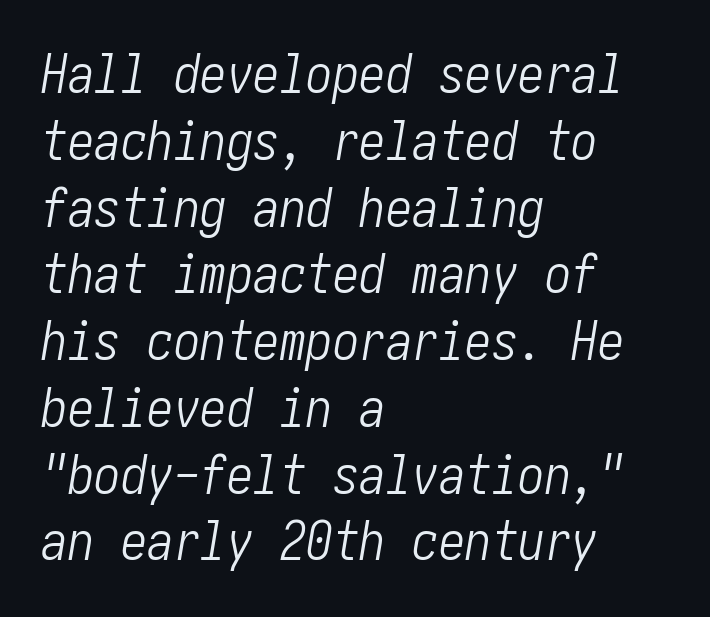
The image shows 53 px light, condensed type, italic (leaning right); set left-aligned, normal line spacing (1.26x), normal letter spacing, not underlined; low stroke contrast and a medium x-height.
